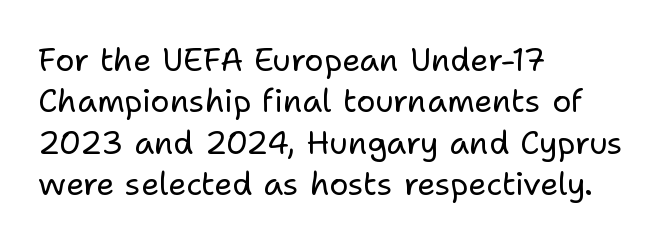
If you drew a ruler down the left edge, every line would touch it. Summary of weight: not heavy and not bold. The space beneath each line is pristine and unruled. Think of a printed novel: that variable character pitch is what you see here. Interline gaps are of average width in this sample.
